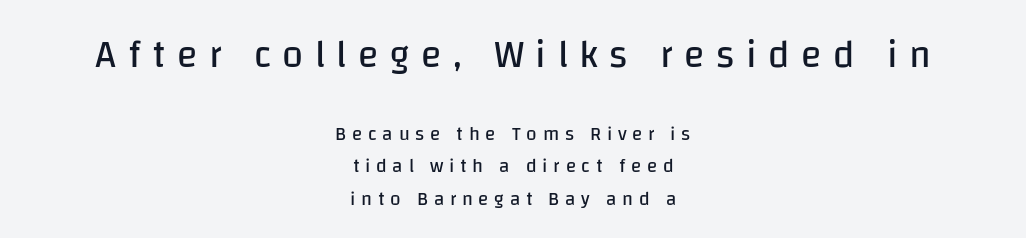
The strokes carry an ordinary text weight at most. Looks like regular typesetting: each glyph gets only the width it needs. The designer gave the opening block more size than the closing block. The text was rendered using a sans face with plain stroke endings.
